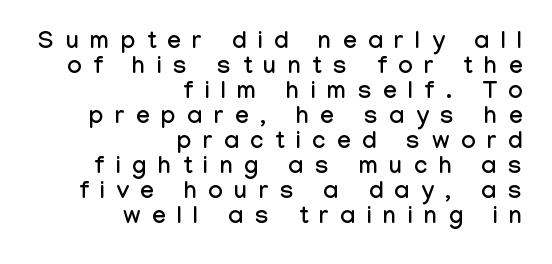
The image shows 24 px text type, upright; set right-aligned, tight line spacing (1.04x), unusually wide letter spacing (+0.49 em), not underlined.
